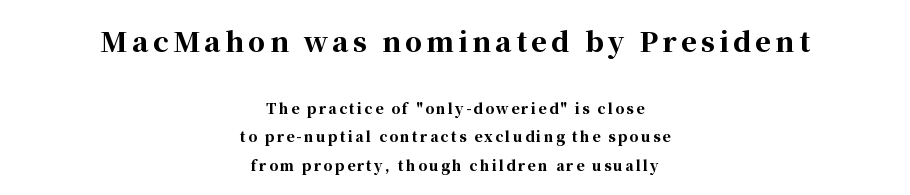
{"italic": "no", "bold": "yes", "underline": "no", "align": "center", "line_spacing": "loose", "line_spacing_ratio": 2.04, "larger_block": "first", "size_ratio": 1.93, "glyph_px": 27}
